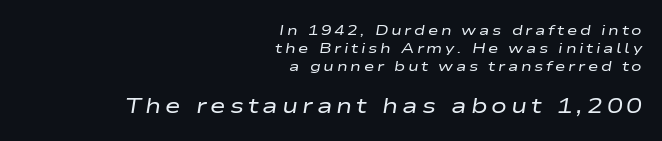
Q: Is the text bold? A: No.
Q: Is the text italic (slanted)? A: Yes, it leans right by about 9 degrees.
Q: Is the text underlined? A: No.
Q: How is the paragraph aligned? A: Right-aligned.
Q: Is the spacing between lines tight, normal or loose? A: Normal.
Q: Which block of text is set in a larger size, the first (top) or the second (bottom)? A: The second (bottom) one.
